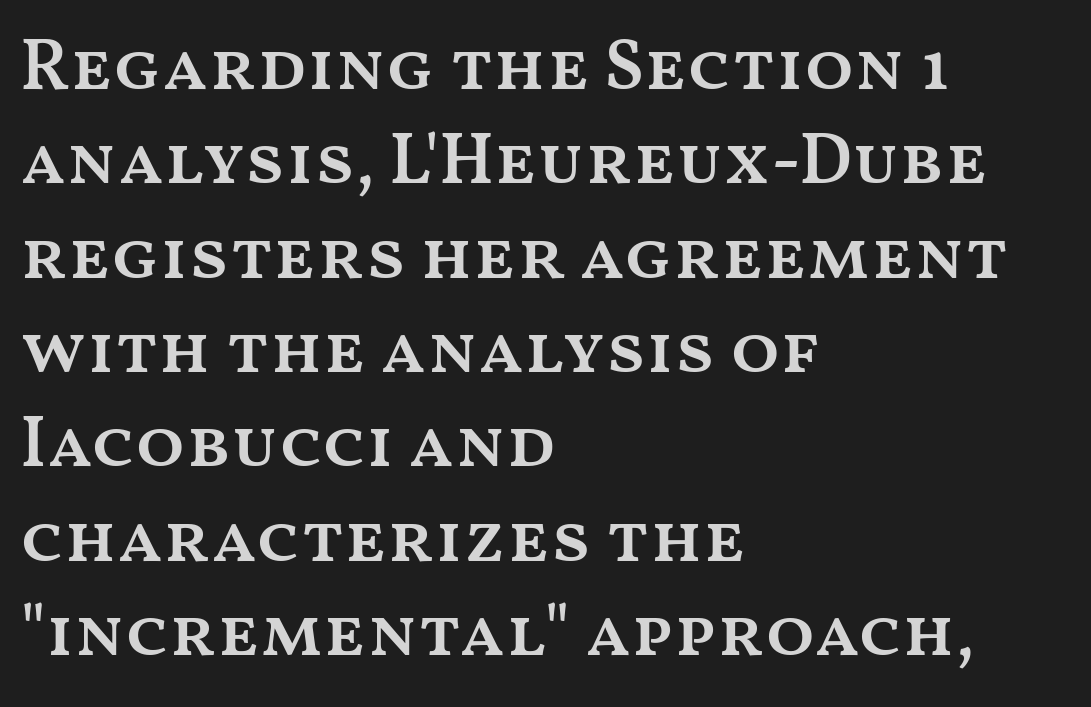
The image shows 72 px semibold, wide type, upright; set left-aligned, normal line spacing (1.31x), normal letter spacing, not underlined; medium stroke contrast and a medium x-height.
